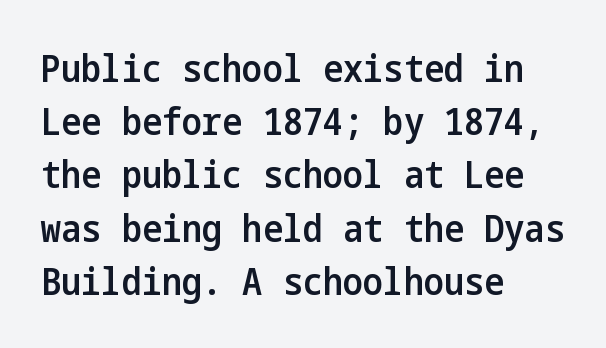
The image shows 38 px semibold, condensed sans-serif type, upright; set left-aligned, normal line spacing (1.4x), normal letter spacing, not underlined; low stroke contrast and a medium x-height.
